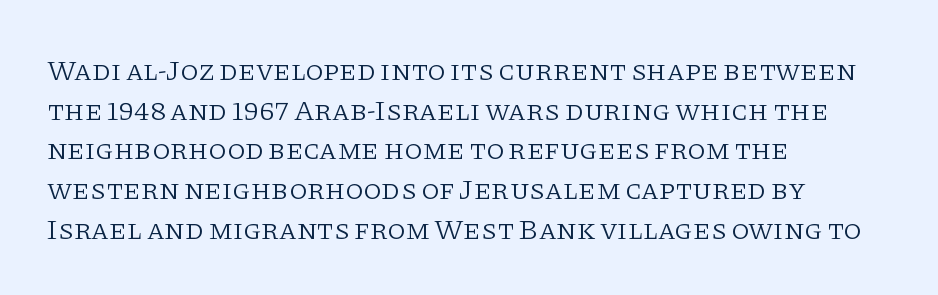
Varying glyph widths throughout — classic text-font behaviour. The letterforms sit at book weight or below. These lines are set flush left with a ragged right edge. Words appear dense and cohesive because spacing is normal.
